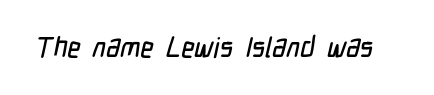
Q: Is the typeface a serif or a sans-serif typeface? A: Sans-serif.
Q: Is the text underlined? A: No.
Q: Is the spacing between letters normal or unusually wide? A: Normal.
Q: Width (condensed, normal, or wide)? A: Condensed.
Q: Stroke contrast? A: Low.
Q: x-height? A: Medium.
Q: Monospaced? A: No.
